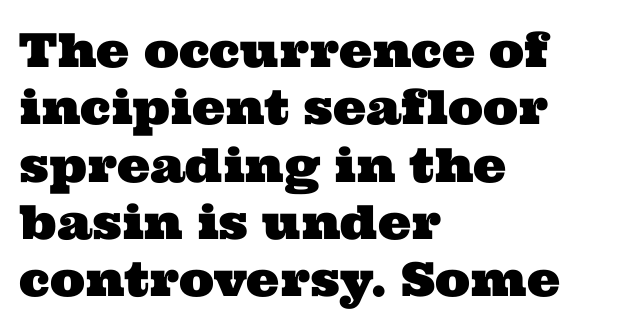
The image shows 47 px wide serif type; set left-aligned, line spacing 1.22x, normal letter spacing, not underlined; medium stroke contrast and a medium x-height.
